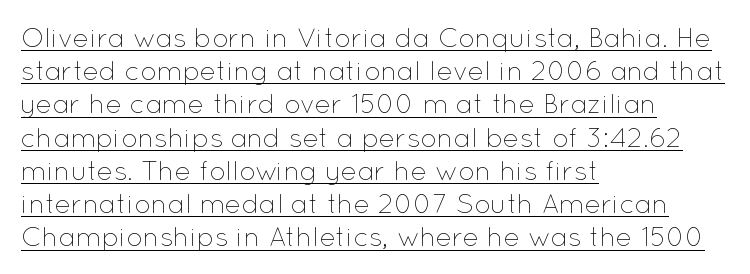
The typeface has the unassuming heft of standard copy or less. Leftover space on each line is placed entirely after the last word. Posture: straight, roman, zero tilt. Tracking here is standard; glyphs follow each other at the usual distance.
